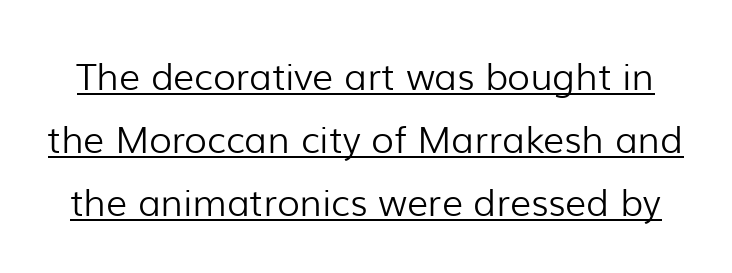
{"serif": "no", "italic": "no", "bold": "no", "weight": "light", "width": "normal", "stroke_contrast": "low", "x_height": "medium", "monospaced": "no", "underline": "yes", "line_spacing": "normal", "line_spacing_ratio": 1.7, "letter_spacing": "normal", "letter_spacing_em": 0.0, "glyph_px": 37}
